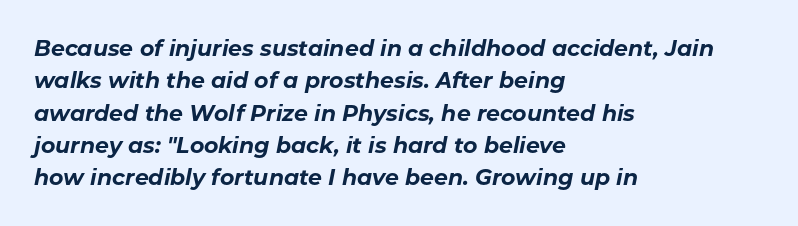
{"italic": "yes", "lean": "right", "slant_degrees": 11, "bold": "yes", "underline": "no", "align": "left", "line_spacing": "normal", "line_spacing_ratio": 1.47, "letter_spacing": "normal", "letter_spacing_em": 0.0, "glyph_px": 22}
